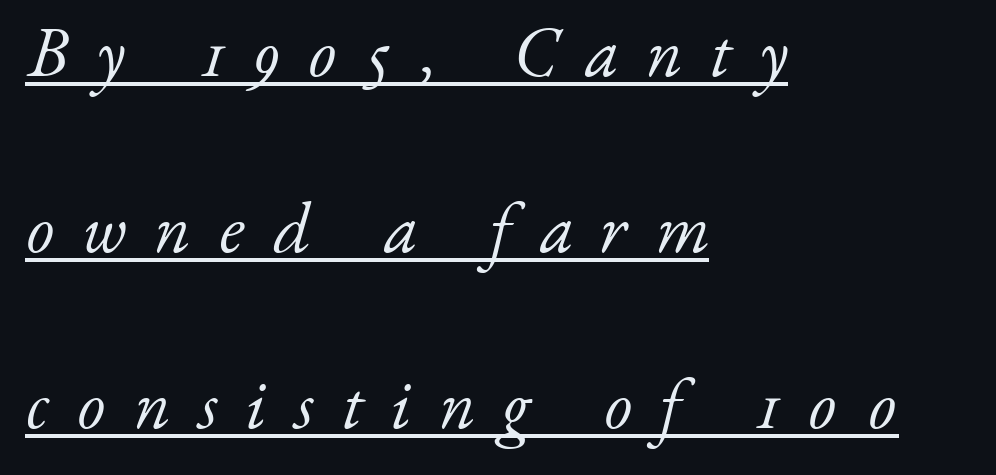
Heft: none added — not bold. These lines are composed in type with serifs. Every character sits at an angle, as italics do. Interline gaps are noticeably wide in this sample. Notice how the passage keeps a crisp vertical edge on the left only.
